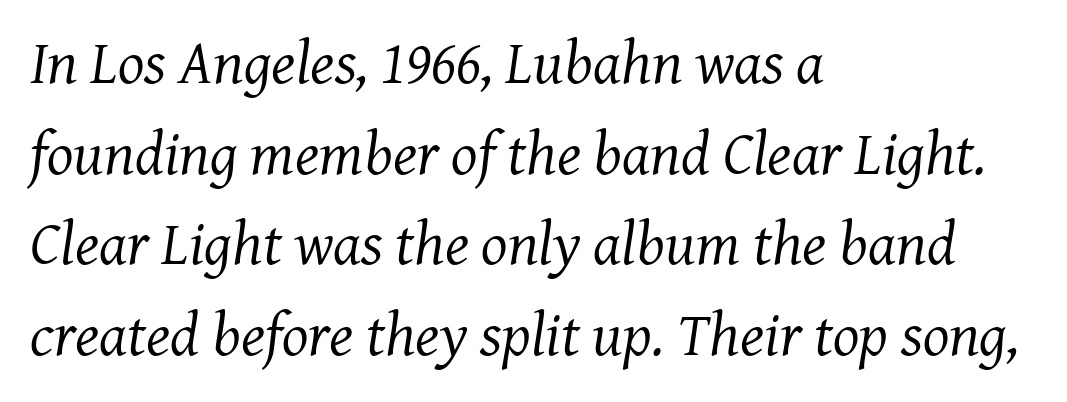
The image shows 62 px regular-weight serif type, italic (leaning right); set left-aligned, normal line spacing (1.46x), normal letter spacing, not underlined; medium stroke contrast and a medium x-height.
